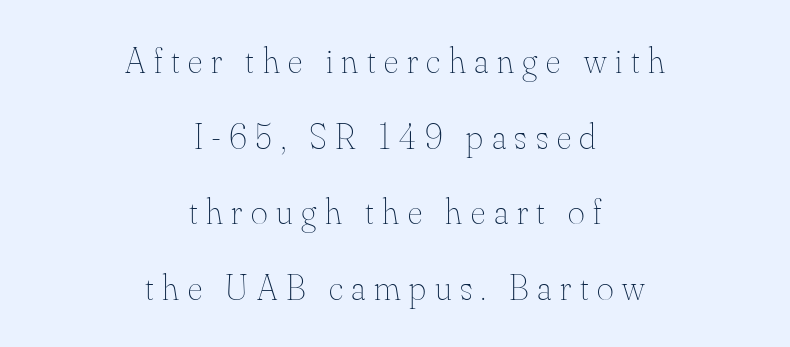
Q: Is the text bold? A: No.
Q: Is the text italic (slanted)? A: No, it is upright.
Q: Is the text underlined? A: No.
Q: How is the paragraph aligned? A: Centered.
Q: Is the spacing between letters normal or unusually wide? A: Unusually wide.
Q: Is the spacing between lines tight, normal or loose? A: Loose.
Q: Width (condensed, normal, or wide)? A: Normal.
Q: Stroke contrast? A: Medium.
Q: x-height? A: Small.
Q: Monospaced? A: No.
